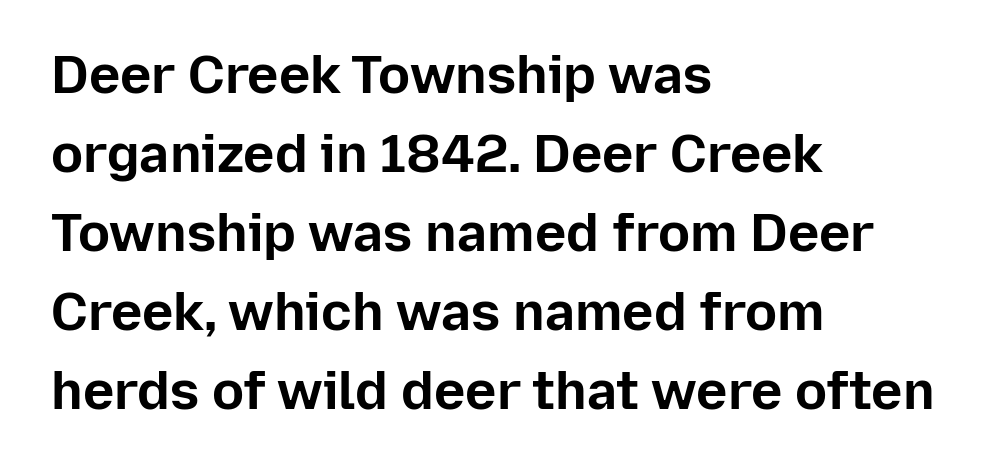
{"serif": "no", "italic": "no", "bold": "yes", "weight": "bold", "width": "normal", "stroke_contrast": "low", "x_height": "medium", "monospaced": "no", "underline": "no", "align": "left", "line_spacing": "normal", "line_spacing_ratio": 1.49, "letter_spacing": "normal", "letter_spacing_em": 0.0, "glyph_px": 53}
